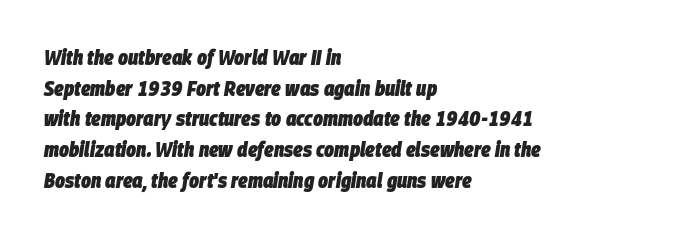
These lines were composed using italics. Compared with a centered layout, this one pins lines to the left instead. Bold? Absolutely — the strokes are thick and heavy. The gap between lines stays unmarked. The rendering uses a moderate line-height, typical for paragraphs. The letters sit at their default tracking, neither squeezed nor spread.
